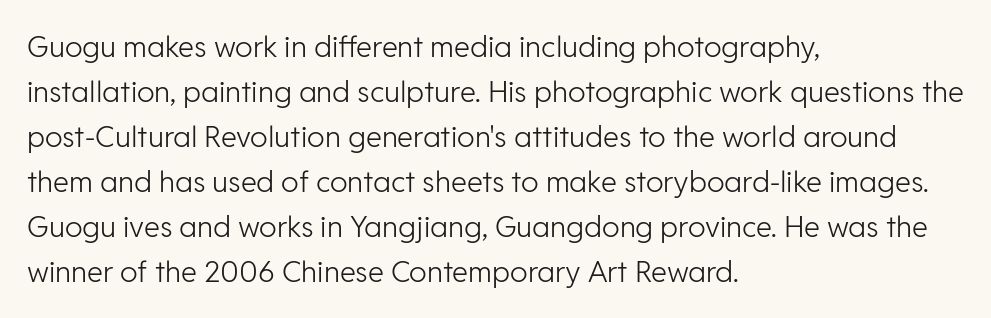
Stroke thickness stays within the range of a standard reading face or lighter. Clear beneath every line of the passage. A normal amount of white space separates one row of letters from the next. Horizontally, the lines are justified to the leading edge only.
